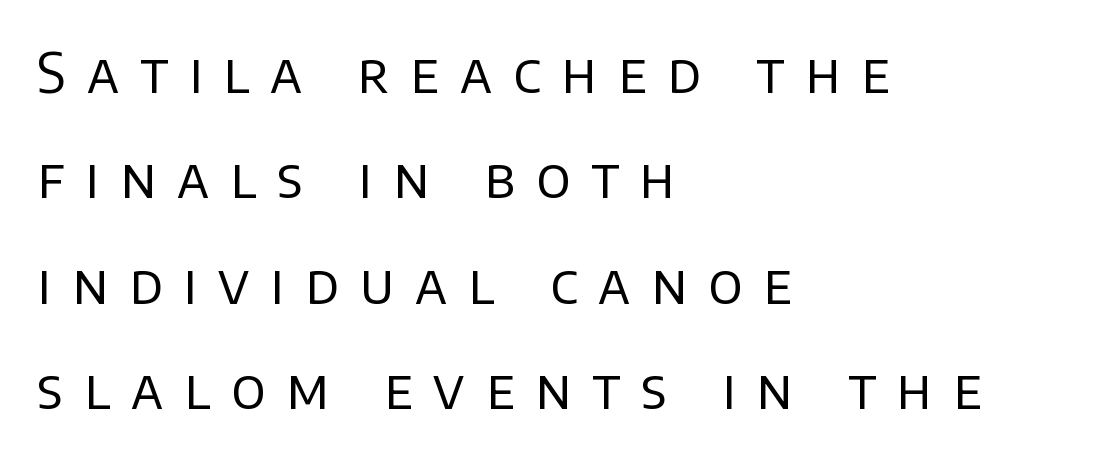
Lines of text with bare space underneath. The line-height multiplier appears high, well above default. The characters display no serif detailing; their extremities are plain. Nope, not italic — everything's standing straight. Honestly, the letter spacing is so wide it's the main thing you notice.
